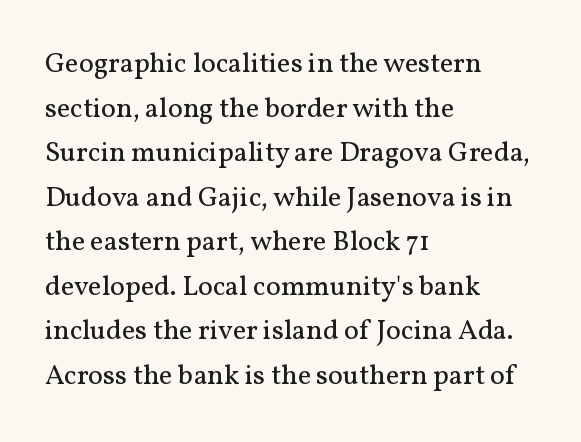
{"serif": "yes", "italic": "no", "bold": "no", "weight": "regular", "width": "normal", "stroke_contrast": "medium", "x_height": "medium", "monospaced": "no", "underline": "no", "align": "left", "line_spacing": "normal", "line_spacing_ratio": 1.59, "letter_spacing": "normal", "letter_spacing_em": 0.0, "glyph_px": 28}
